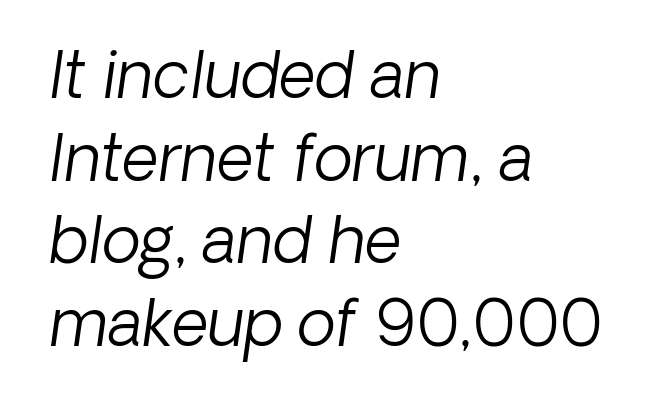
{"serif": "no", "bold": "no", "weight": "light", "width": "normal", "stroke_contrast": "low", "x_height": "medium", "monospaced": "no", "underline": "no", "align": "left", "line_spacing": "normal", "line_spacing_ratio": 1.29, "letter_spacing": "normal", "letter_spacing_em": 0.0, "glyph_px": 64}
